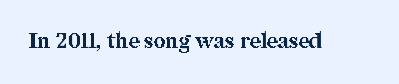
The letterforms sit shoulder to shoulder at normal distance. These lines were composed using upright roman letters. Check the space under the baseline: it is left empty. The sample has been set heavy, in full bold.
